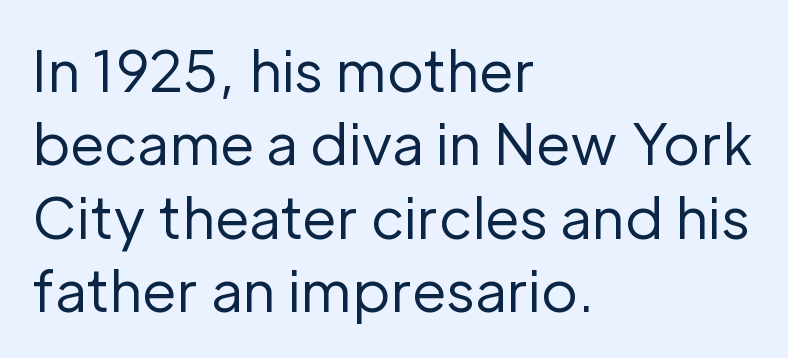
Q: Is the text bold? A: No.
Q: Is the text italic (slanted)? A: No, it is upright.
Q: Is the typeface a serif or a sans-serif typeface? A: Sans-serif.
Q: Is the text underlined? A: No.
Q: How is the paragraph aligned? A: Left-aligned.
Q: Is the spacing between letters normal or unusually wide? A: Normal.
Q: Is the spacing between lines tight, normal or loose? A: Normal.
Q: Width (condensed, normal, or wide)? A: Normal.
Q: Stroke contrast? A: Low.
Q: x-height? A: Medium.
Q: Monospaced? A: No.
